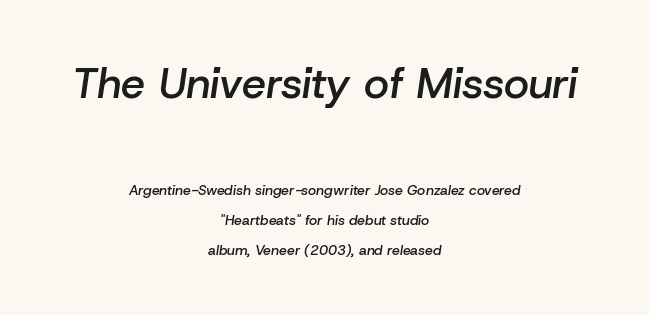
{"italic": "yes", "lean": "right", "slant_degrees": 8, "bold": "semi", "weight": "semibold", "width": "normal", "stroke_contrast": "low", "x_height": "medium", "monospaced": "no", "underline": "no", "align": "center", "line_spacing": "loose", "line_spacing_ratio": 2.13, "letter_spacing": "normal", "letter_spacing_em": 0.0, "larger_block": "first", "size_ratio": 3.07, "glyph_px": 43}
